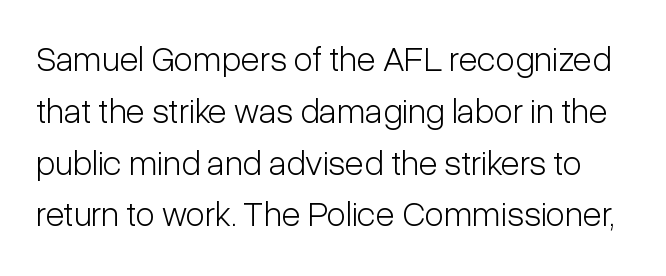
The image shows 35 px light, condensed sans-serif type, upright; set normal line spacing (1.48x), normal letter spacing, not underlined; low stroke contrast and a medium x-height.
